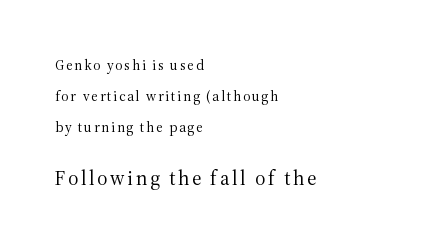
{"italic": "no", "bold": "no", "underline": "no", "align": "left", "line_spacing": "loose", "line_spacing_ratio": 2.21, "larger_block": "second", "size_ratio": 1.43, "glyph_px": 20}
